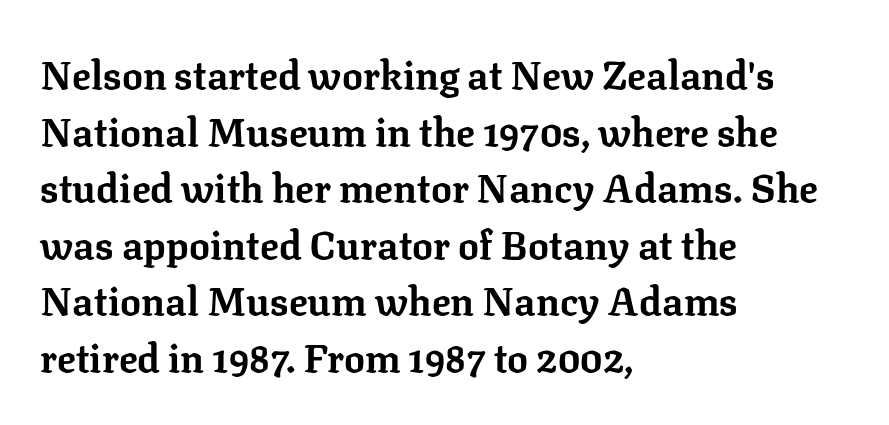
{"serif": "yes", "italic": "no", "bold": "yes", "weight": "bold", "width": "normal", "stroke_contrast": "low", "x_height": "medium", "monospaced": "no", "underline": "no", "align": "left", "line_spacing": "normal", "line_spacing_ratio": 1.45, "letter_spacing": "normal", "letter_spacing_em": 0.0, "glyph_px": 39}
